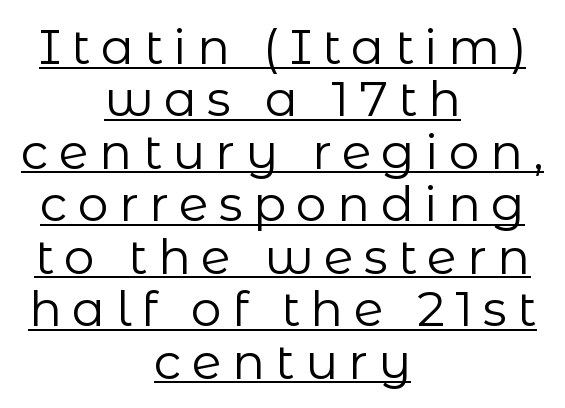
The image shows 49 px regular-weight sans-serif type, upright; set centered, tight line spacing (1.07x), unusually wide letter spacing (+0.21 em), underlined; low stroke contrast and a medium x-height.
